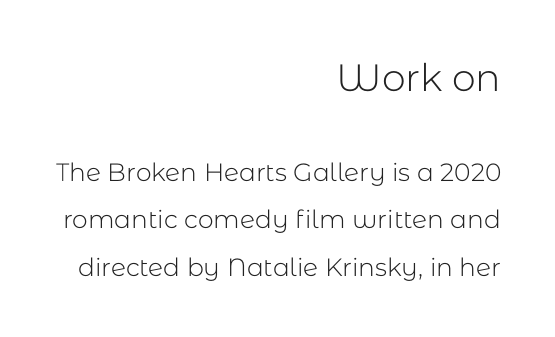
You can tell from the bare stems that sans-serif type was used. The rendering shrinks the type as you move from the upper chunk to the lower. Each word holds together tightly as a unit, with standard inter-letter gaps. If you drew a line through each stem, it would be perfectly vertical. The glyphs are unaccompanied by any horizontal stroke below them.
